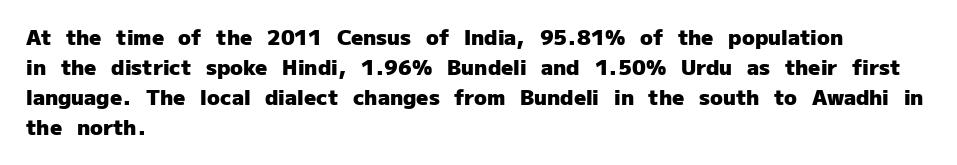
The font's upright variant was chosen for this text. These lines keep a tight, regular rhythm from letter to letter. Notice how thick the strokes are: this is what a full bold looks like. These lines sit exactly where default settings would place them.
